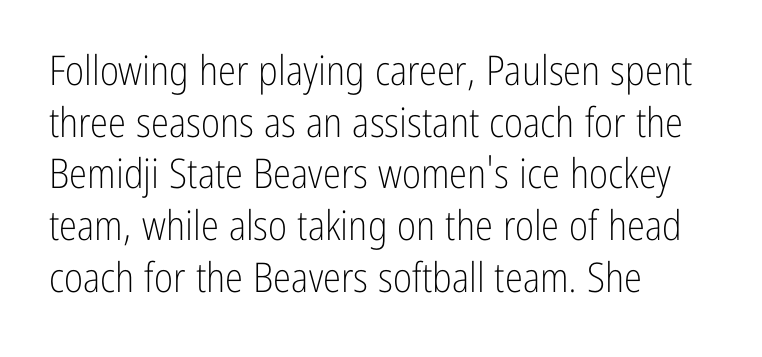
The glyphs in this specimen are sans serif. You could call the tracking neutral — neither tight nor loose. Bare-footed words on every line. Do the characters align in a grid? No, the font is proportional.
